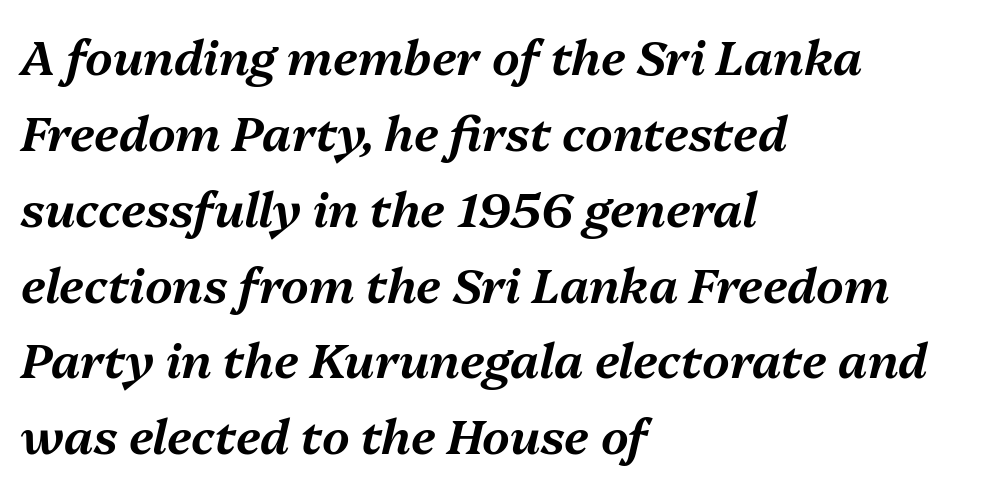
The image shows 48 px text type, italic (leaning right); set left-aligned, normal line spacing (1.58x), normal letter spacing, not underlined; medium stroke contrast and a medium x-height.
